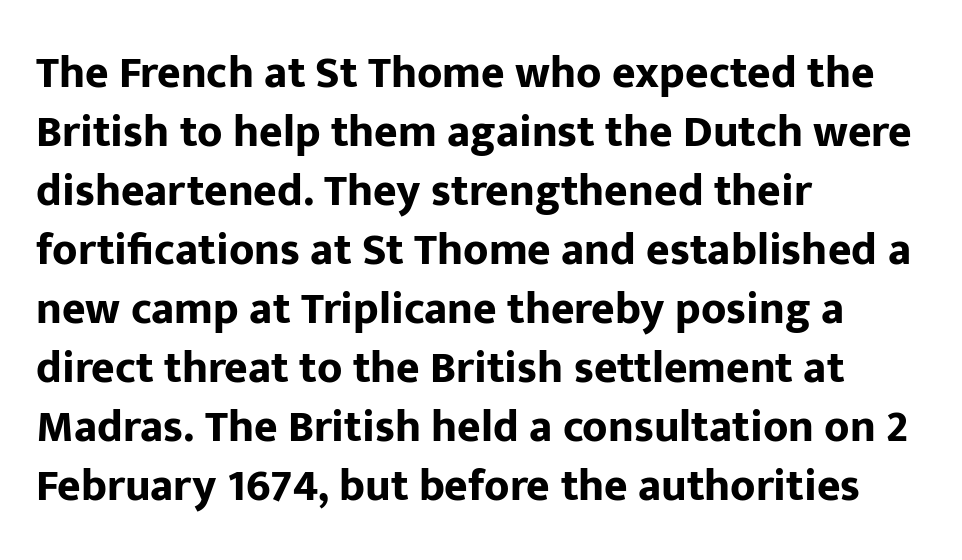
{"serif": "no", "italic": "no", "bold": "yes", "weight": "bold", "width": "normal", "stroke_contrast": "low", "x_height": "medium", "monospaced": "no", "underline": "no", "align": "left", "line_spacing": "normal", "line_spacing_ratio": 1.31, "letter_spacing": "normal", "letter_spacing_em": 0.0, "glyph_px": 45}
